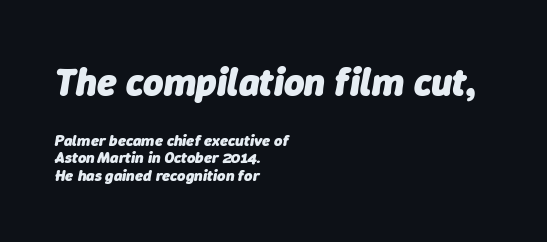
Q: Is the text bold? A: Yes.
Q: Is the text italic (slanted)? A: Yes, it leans right by about 9 degrees.
Q: Is the text underlined? A: No.
Q: How is the paragraph aligned? A: Left-aligned.
Q: Is the spacing between letters normal or unusually wide? A: Normal.
Q: Is the spacing between lines tight, normal or loose? A: Tight.
Q: Which block of text is set in a larger size, the first (top) or the second (bottom)? A: The first (top) one.
Q: Width (condensed, normal, or wide)? A: Normal.
Q: Stroke contrast? A: Low.
Q: x-height? A: Medium.
Q: Monospaced? A: No.
